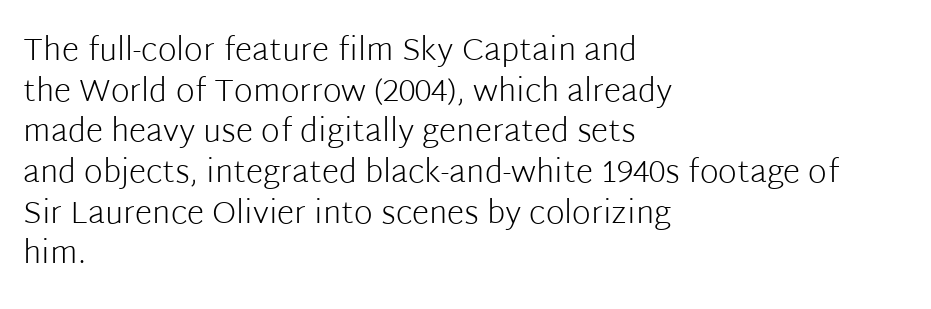
Q: Is the text bold? A: No.
Q: Is the text italic (slanted)? A: No, it is upright.
Q: Is the typeface a serif or a sans-serif typeface? A: Sans-serif.
Q: Is the text underlined? A: No.
Q: How is the paragraph aligned? A: Left-aligned.
Q: Is the spacing between letters normal or unusually wide? A: Normal.
Q: Is the spacing between lines tight, normal or loose? A: Normal.
Q: Width (condensed, normal, or wide)? A: Normal.
Q: Stroke contrast? A: Low.
Q: x-height? A: Medium.
Q: Monospaced? A: No.
